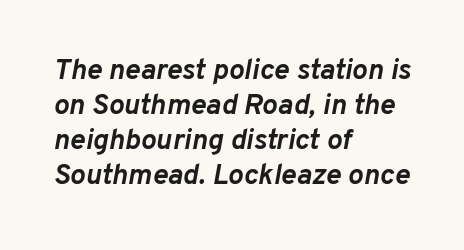
The image shows 29 px semibold type, italic (leaning right); set left-aligned, line spacing 1.21x, normal letter spacing, not underlined; low stroke contrast and a medium x-height.
